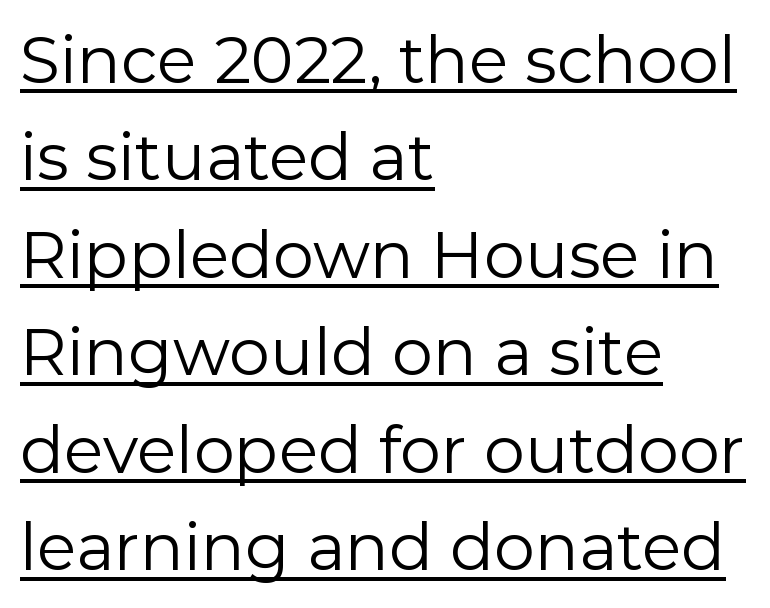
Q: Is the text bold? A: No.
Q: Is the text italic (slanted)? A: No, it is upright.
Q: Is the typeface a serif or a sans-serif typeface? A: Sans-serif.
Q: Is the text underlined? A: Yes.
Q: How is the paragraph aligned? A: Left-aligned.
Q: Is the spacing between letters normal or unusually wide? A: Normal.
Q: Is the spacing between lines tight, normal or loose? A: Normal.
Q: Width (condensed, normal, or wide)? A: Normal.
Q: Stroke contrast? A: Low.
Q: x-height? A: Medium.
Q: Monospaced? A: No.
